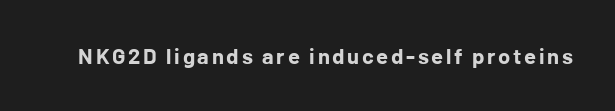
Weight check: bold — yes, fully. Rule under the text: the space is simply empty. Quick note: not italic, upright.
